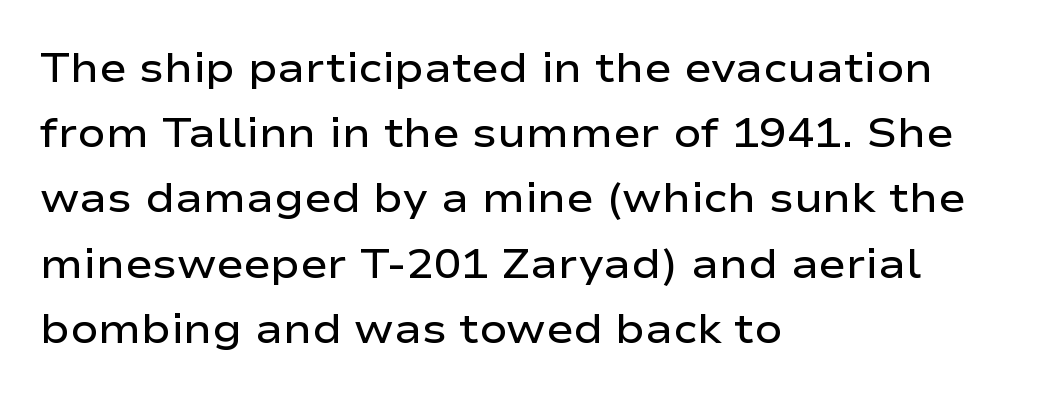
Q: Is the text bold? A: Semi-bold.
Q: Is the text italic (slanted)? A: No, it is upright.
Q: Is the typeface a serif or a sans-serif typeface? A: Sans-serif.
Q: Is the text underlined? A: No.
Q: How is the paragraph aligned? A: Left-aligned.
Q: Is the spacing between letters normal or unusually wide? A: Normal.
Q: Is the spacing between lines tight, normal or loose? A: Normal.
Q: Width (condensed, normal, or wide)? A: Wide.
Q: Stroke contrast? A: Low.
Q: x-height? A: Medium.
Q: Monospaced? A: No.
